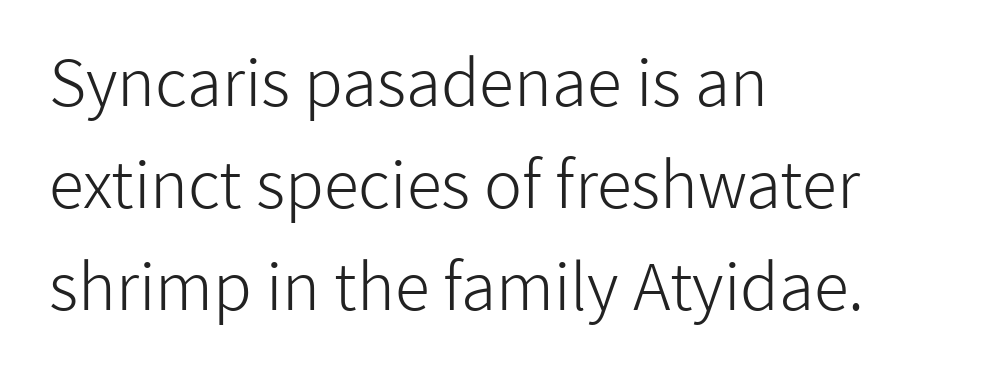
The area under the type is left untouched. Quick note: interline space is typical. The typeface chosen for these lines omits serifs. The letters stand upright; this is a roman face. The paragraph shown leans on its left margin.
